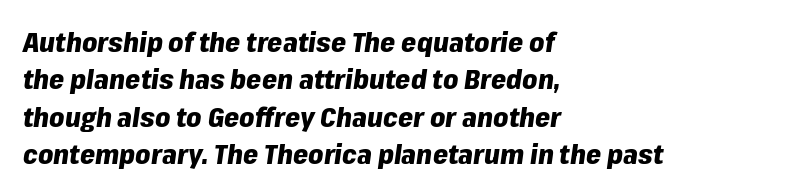
The image shows 27 px bold type, italic (leaning right); set left-aligned, normal line spacing (1.38x), normal letter spacing, not underlined.
